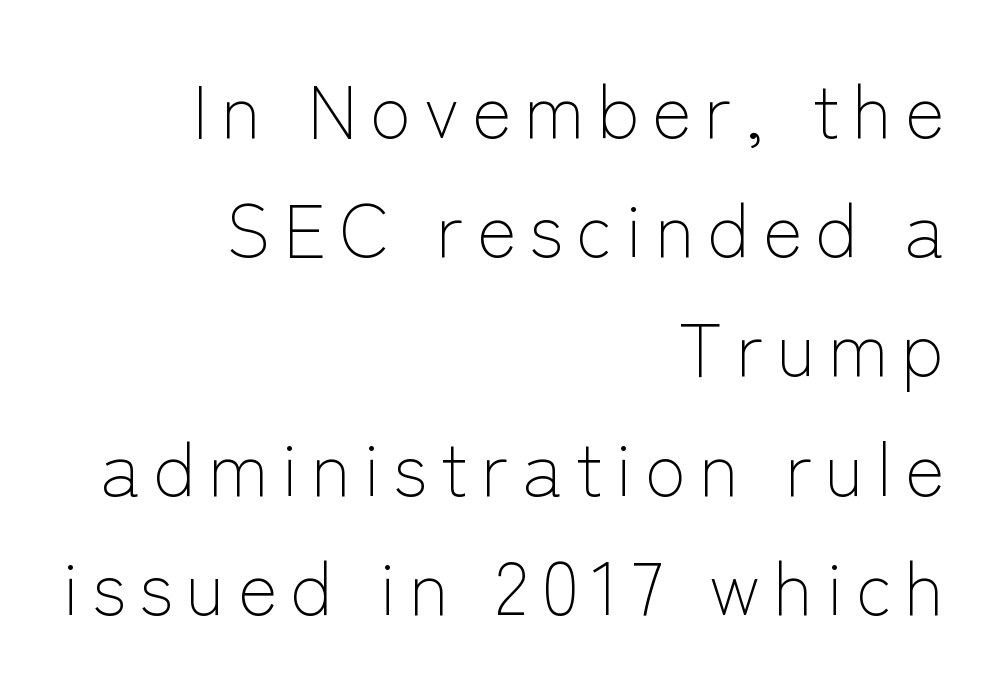
No heavy texture on the line: the type isn't bold. This rendering employs a face without finishing strokes, i.e., a sans-serif. The specimen omits any rule beneath the text block's lines. Quick note: interline space is typical.
